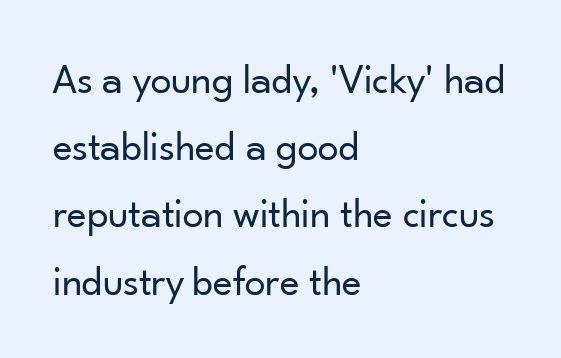
{"serif": "no", "italic": "no", "bold": "no", "weight": "regular", "width": "normal", "stroke_contrast": "low", "x_height": "small", "monospaced": "no", "underline": "no", "align": "left", "line_spacing": "normal", "line_spacing_ratio": 1.6, "letter_spacing": "normal", "letter_spacing_em": 0.0, "glyph_px": 42}
